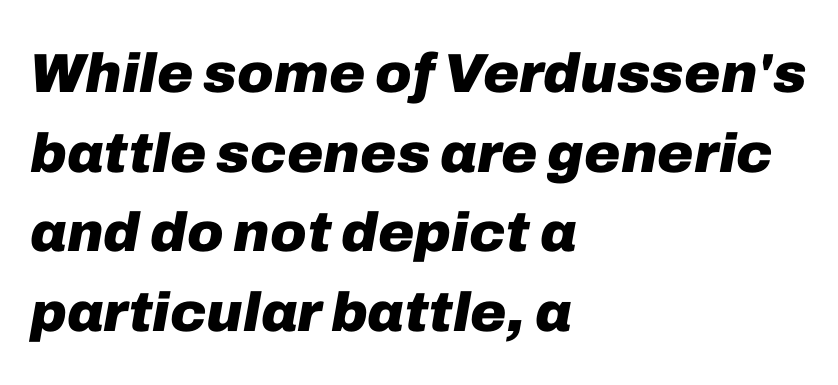
This sample has the flowing, uneven cadence of proportional lettering. Glance below the letters and you will spot only blank space. Students, this is bold: see how much ink each stroke carries. Each word holds together tightly as a unit, with standard inter-letter gaps. If you drew a line through each stem, it would be angled.
